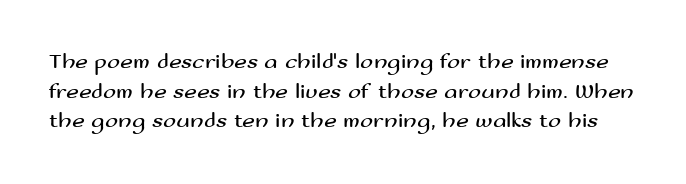
Does extra space separate the letters? No, they use regular spacing. A normal amount of white space separates one row of letters from the next. Stems and bowls with no extra thickness — not bold. Underline: absent.
